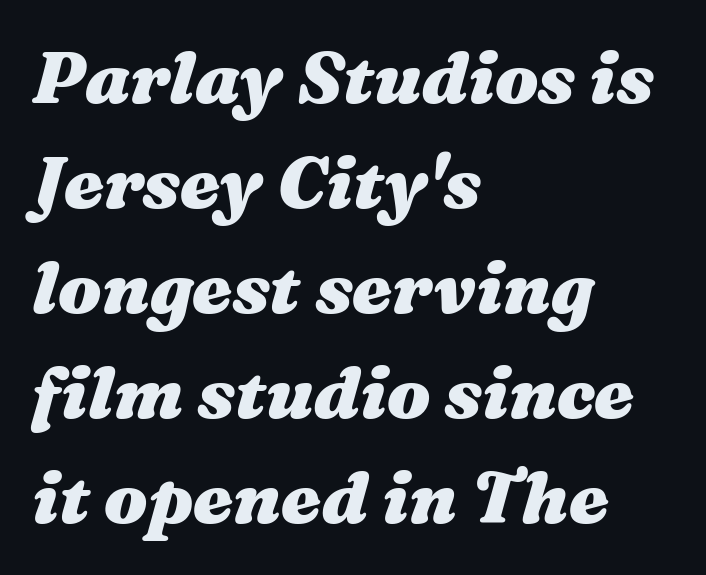
The image shows 72 px heavy, wide type, italic (leaning right); set left-aligned, normal line spacing (1.46x), normal letter spacing, not underlined; medium stroke contrast and a medium x-height.
